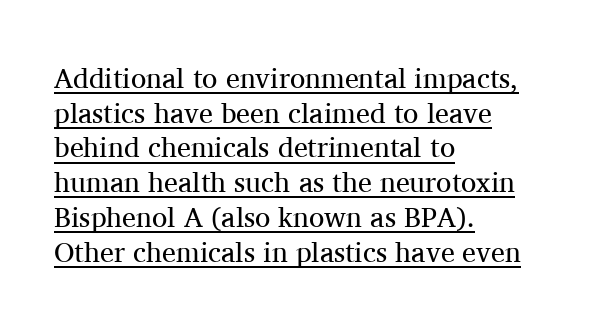
The image shows 28 px regular-weight serif type, upright; set left-aligned, line spacing 1.24x, normal letter spacing, underlined; medium stroke contrast and a medium x-height.
